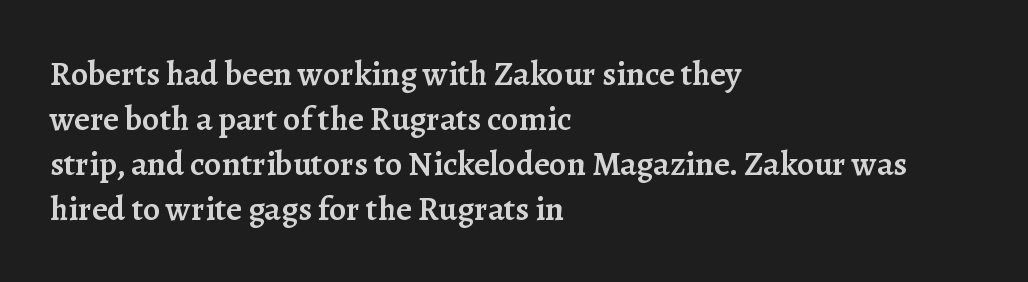
Q: Is the text bold? A: Semi-bold.
Q: Is the text italic (slanted)? A: No, it is upright.
Q: Is the typeface a serif or a sans-serif typeface? A: Serif.
Q: Is the text underlined? A: No.
Q: How is the paragraph aligned? A: Left-aligned.
Q: Is the spacing between letters normal or unusually wide? A: Normal.
Q: Is the spacing between lines tight, normal or loose? A: Normal.
Q: Width (condensed, normal, or wide)? A: Normal.
Q: Stroke contrast? A: Low.
Q: x-height? A: Medium.
Q: Monospaced? A: No.
